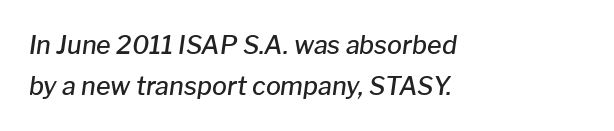
Q: Is the text bold? A: Semi-bold.
Q: Is the text italic (slanted)? A: Yes, it leans right by about 8 degrees.
Q: Is the text underlined? A: No.
Q: How is the paragraph aligned? A: Left-aligned.
Q: Is the spacing between letters normal or unusually wide? A: Normal.
Q: Is the spacing between lines tight, normal or loose? A: Normal.
